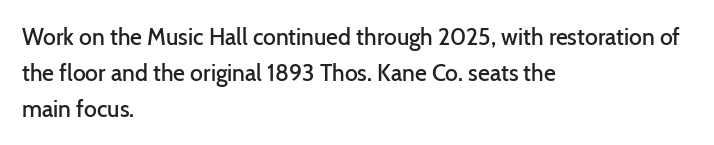
The image shows 23 px text type, upright; set left-aligned, normal line spacing (1.56x), normal letter spacing, not underlined.
